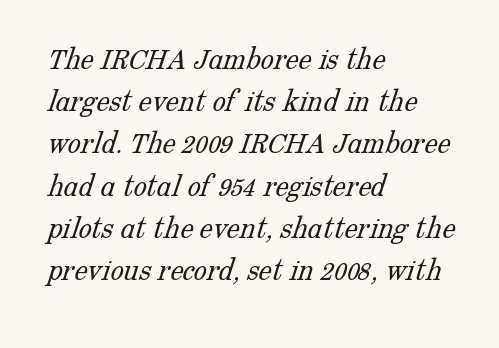
A bare baseline throughout the passage. This sample is left-justified, so line endings fall wherever the words run out. Rows of type keep a routine distance in the vertical direction. Students, note that the glyphs here touch the page at normal intervals. Bold? No — there's no thickening of the strokes. A serif font was chosen for this passage.
